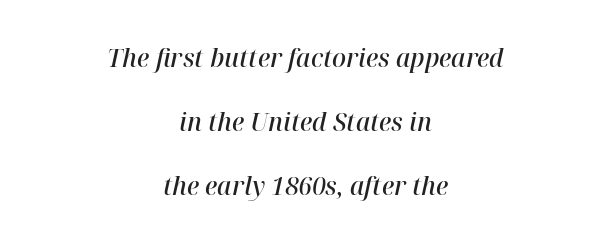
These lines were composed using italics. Notice the wide empty band between every row — that's loose leading. Layout note: lines centered. Lines of text with bare space underneath.
